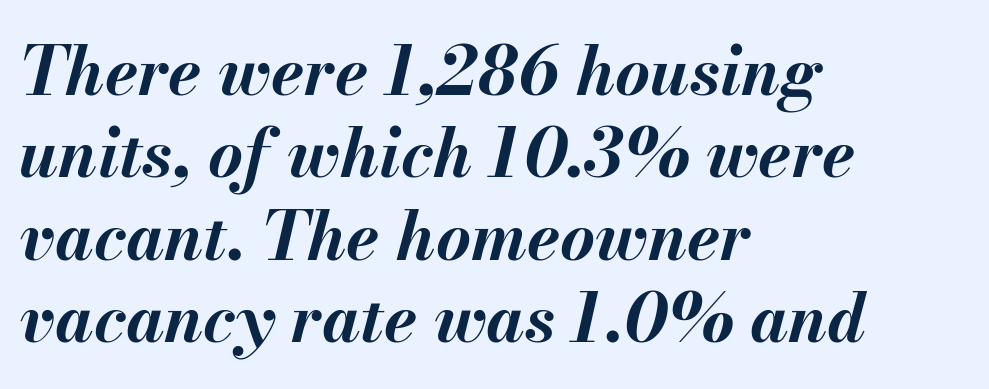
Think of a printed novel: that variable character pitch is what you see here. A classic flush-left, rag-right setting is used for this passage. Is the letter spacing exaggerated? No — it looks like the ordinary default. No word sits above an underline. The letters are slanted; this is an italic face.
